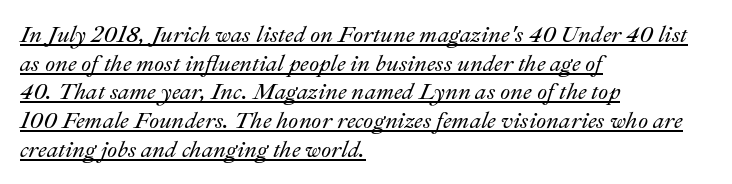
{"italic": "yes", "lean": "right", "slant_degrees": 22, "underline": "yes", "align": "left", "line_spacing": "normal", "line_spacing_ratio": 1.25, "letter_spacing": "normal", "letter_spacing_em": 0.0, "glyph_px": 23}
